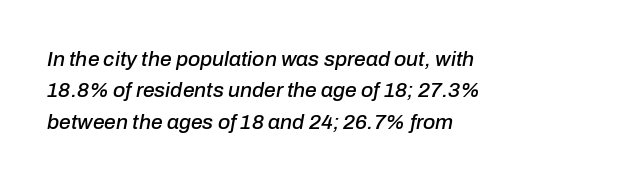
Layout note: lines flush left. Nobody drew a line under any word here. The letters sit at their default tracking, neither squeezed nor spread. The specimen reads as italic at a glance. In terms of leading, this rendering sits right in the middle.
